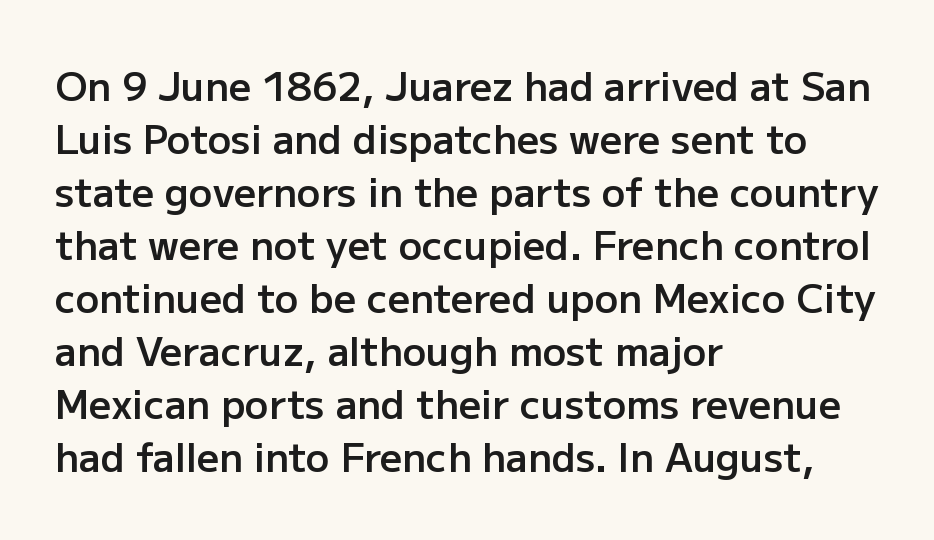
{"serif": "no", "italic": "no", "bold": "semi", "weight": "semibold", "width": "normal", "stroke_contrast": "low", "x_height": "medium", "monospaced": "no", "underline": "no", "align": "left", "line_spacing": "normal", "line_spacing_ratio": 1.36, "letter_spacing": "normal", "letter_spacing_em": 0.0, "glyph_px": 39}
